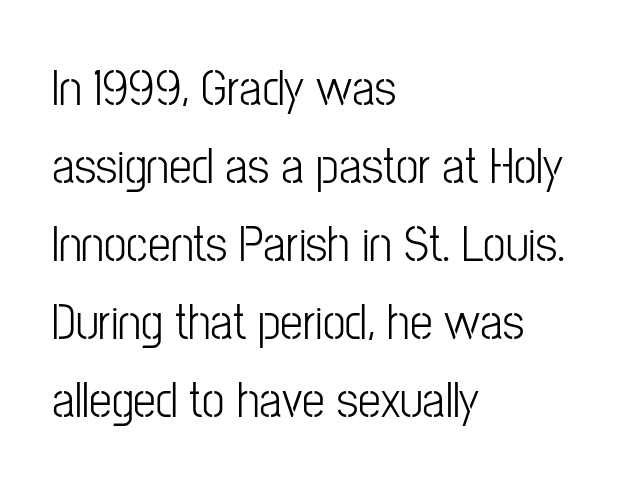
{"serif": "no", "italic": "no", "width": "condensed", "stroke_contrast": "low", "x_height": "medium", "monospaced": "no", "underline": "no", "align": "left", "line_spacing": "normal", "line_spacing_ratio": 1.53, "letter_spacing": "normal", "letter_spacing_em": 0.0, "glyph_px": 51}
